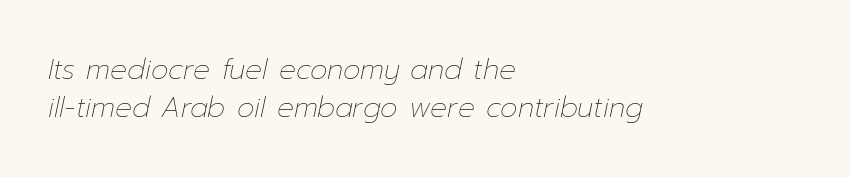
No extra tracking has been applied to these lines. Character widths vary here, with narrow letters taking less room than wide ones. Notice how the passage keeps a crisp vertical edge on the left only. Tall strokes in this sample are angled rather than plumb.
